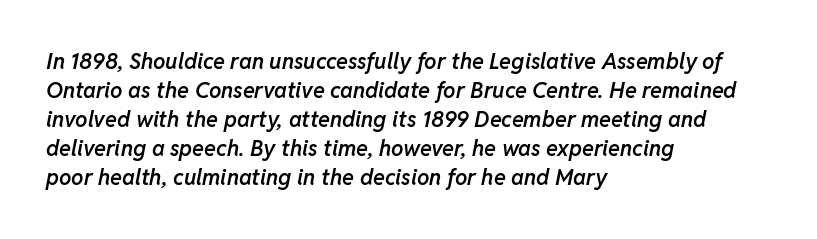
The image shows 22 px text type, italic (leaning right); set left-aligned, normal line spacing (1.32x), normal letter spacing, not underlined.
